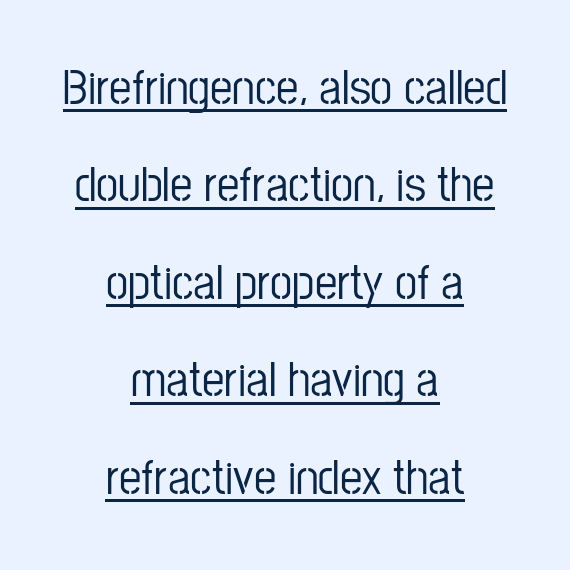
The type is set solid horizontally, with unmodified tracking. In designer terms, the underline attribute is active on this setting. This sample uses a sans-serif face. Short and long lines alike share a common midpoint.
